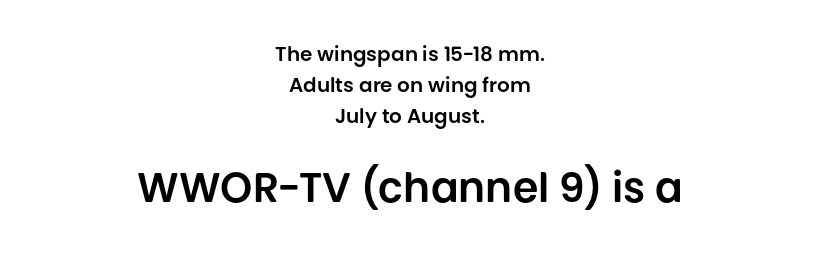
{"serif": "no", "italic": "no", "width": "normal", "stroke_contrast": "low", "x_height": "large", "monospaced": "no", "underline": "no", "align": "center", "line_spacing": "normal", "line_spacing_ratio": 1.54, "letter_spacing": "normal", "letter_spacing_em": 0.0, "larger_block": "second", "size_ratio": 2.05, "glyph_px": 41}
